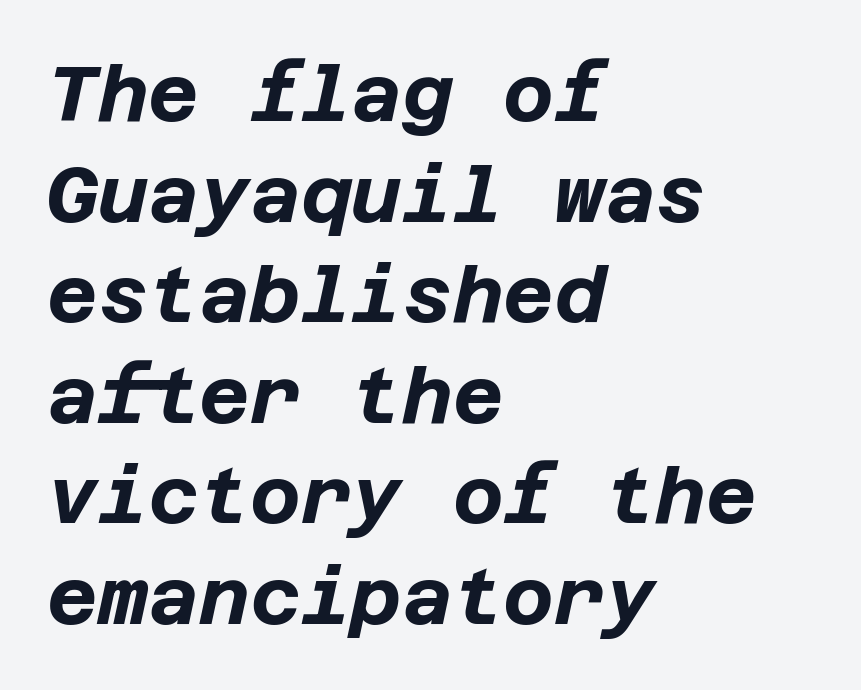
Q: Is the text bold? A: Yes.
Q: Is the text italic (slanted)? A: Yes, it leans right by about 12 degrees.
Q: Is the text underlined? A: No.
Q: How is the paragraph aligned? A: Left-aligned.
Q: Is the spacing between letters normal or unusually wide? A: Normal.
Q: Is the spacing between lines tight, normal or loose? A: Normal.
Q: Width (condensed, normal, or wide)? A: Normal.
Q: Stroke contrast? A: Low.
Q: x-height? A: Large.
